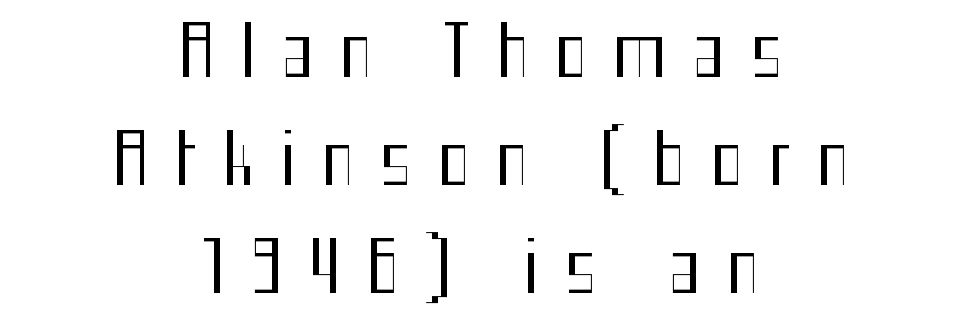
Q: Is the text bold? A: No.
Q: Is the text italic (slanted)? A: No, it is upright.
Q: Is the typeface a serif or a sans-serif typeface? A: Sans-serif.
Q: Is the text underlined? A: No.
Q: How is the paragraph aligned? A: Centered.
Q: Is the spacing between letters normal or unusually wide? A: Unusually wide.
Q: Is the spacing between lines tight, normal or loose? A: Normal.
Q: Width (condensed, normal, or wide)? A: Condensed.
Q: Stroke contrast? A: Medium.
Q: x-height? A: Medium.
Q: Monospaced? A: No.
